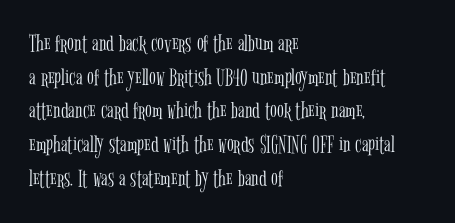
The image shows 25 px text type, upright; set left-aligned, normal line spacing (1.35x), normal letter spacing, not underlined.
